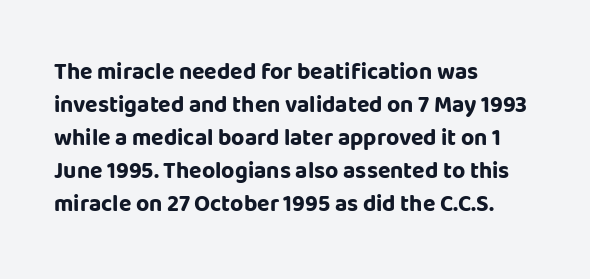
{"italic": "no", "bold": "yes", "underline": "no", "align": "left", "line_spacing": "normal", "line_spacing_ratio": 1.44, "letter_spacing": "normal", "letter_spacing_em": 0.0, "glyph_px": 23}
